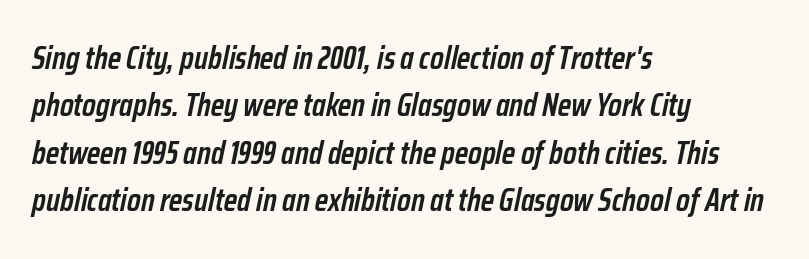
{"italic": "yes", "lean": "right", "slant_degrees": 12, "bold": "semi", "weight": "semibold", "width": "condensed", "stroke_contrast": "low", "x_height": "medium", "monospaced": "no", "underline": "no", "align": "left", "line_spacing": "normal", "line_spacing_ratio": 1.48, "letter_spacing": "normal", "letter_spacing_em": 0.0, "glyph_px": 32}
